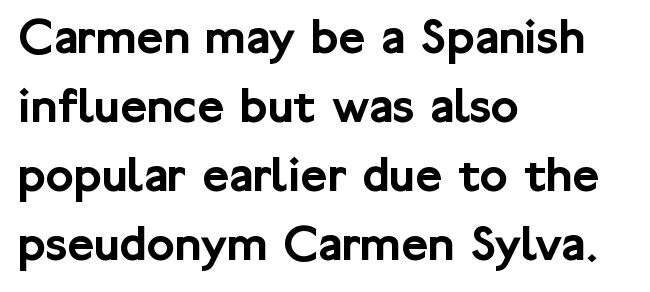
The image shows 52 px sans-serif type, upright; set left-aligned, normal line spacing (1.33x), normal letter spacing, not underlined; low stroke contrast and a medium x-height.
